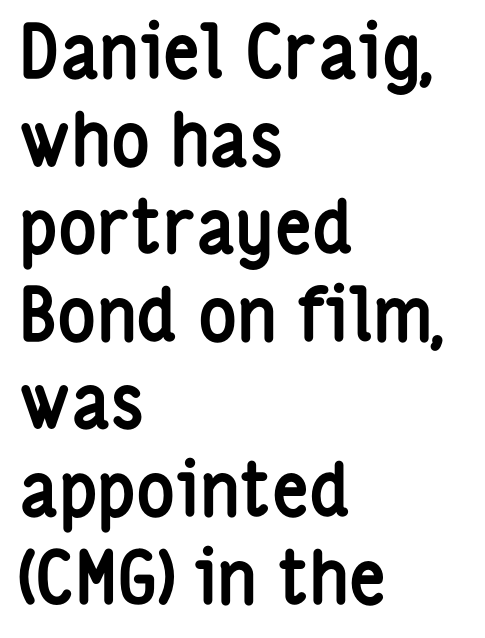
Pretty heavy lettering here — definitely bold. The passage shown is typed in a proportional face where columns would drift. The rendering anchors every line to the left-hand side. In terms of letterform style, serifs are entirely absent. The letters sit at their default tracking, neither squeezed nor spread. Designer's note — italics off, roman on.
